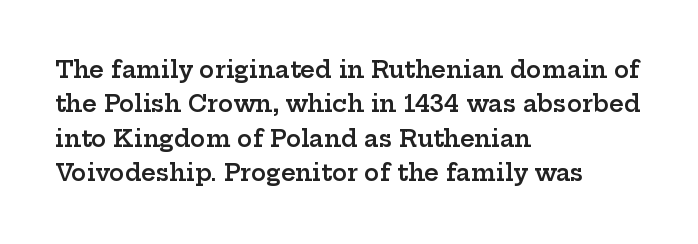
The sample has been set in demibold, a notch under bold. Students, observe: this is what conventionally led text looks like. All the whitespace from short lines collects on the right. Descenders are the only things crossing below the line.
